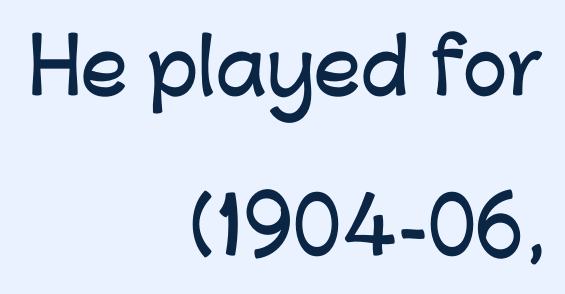
The image shows 75 px sans-serif type, upright; set right-aligned, loose line spacing (2.14x), normal letter spacing, not underlined; low stroke contrast and a medium x-height.
